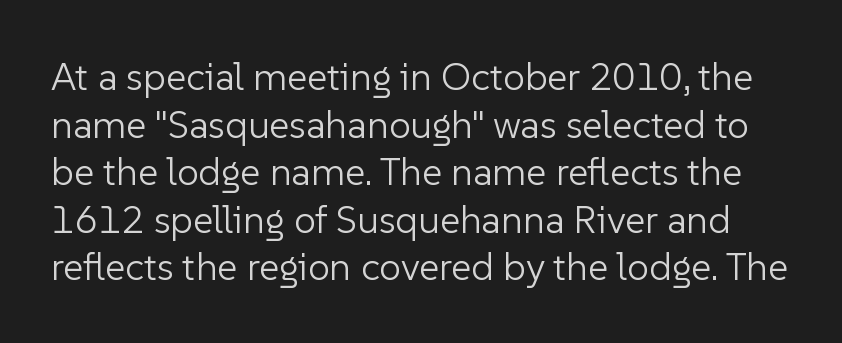
Q: Is the text bold? A: No.
Q: Is the text italic (slanted)? A: No, it is upright.
Q: Is the typeface a serif or a sans-serif typeface? A: Sans-serif.
Q: Is the text underlined? A: No.
Q: Is the spacing between letters normal or unusually wide? A: Normal.
Q: Width (condensed, normal, or wide)? A: Normal.
Q: Stroke contrast? A: Low.
Q: x-height? A: Medium.
Q: Monospaced? A: No.
